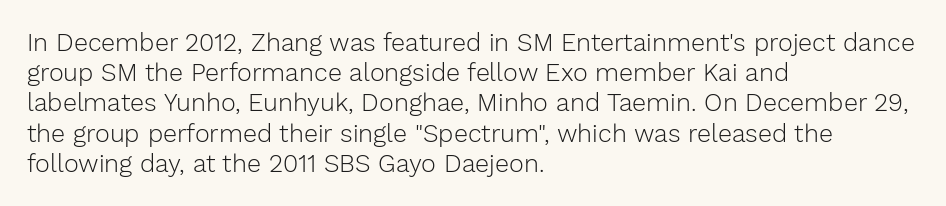
The image shows 25 px text type, upright; set left-aligned, line spacing 1.21x, normal letter spacing, not underlined.
